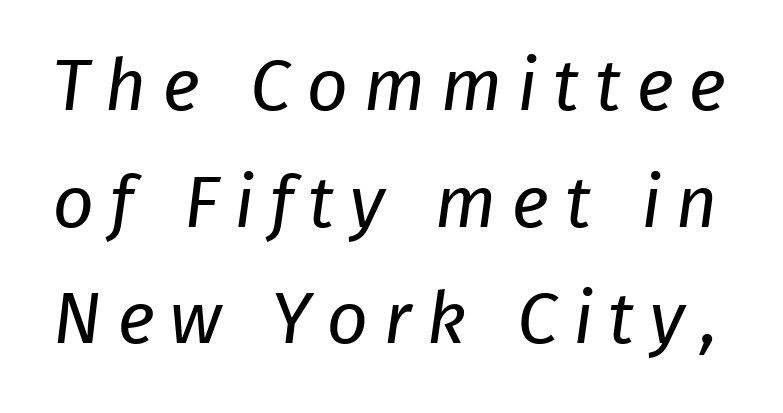
What kind of face is this? One without serifs — a sans. A bare baseline throughout the passage. The face used here is rendered with a markedly widened letterfit. Looks like regular typesetting: each glyph gets only the width it needs.
